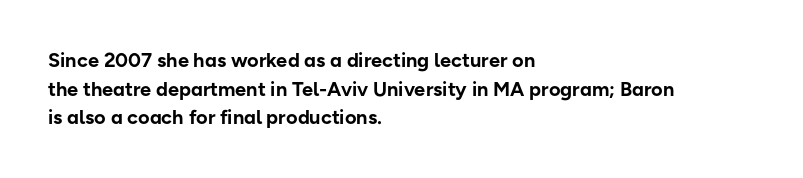
This sample uses an upright cut, with every glyph sitting square on the baseline. Only glyphs here, with clear space below each row. Visually the block forms a straight wall on the left and a jagged coastline on the right. Its strokes are broad and dark, the hallmark of bold type. This block has exactly the height ordinary leading produces. The passage shown has conventional tracking throughout.
